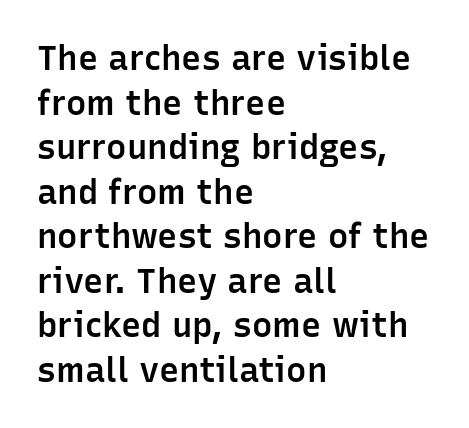
The image shows 34 px semibold sans-serif type, upright; set left-aligned, normal line spacing (1.31x), normal letter spacing, not underlined; low stroke contrast and a medium x-height.
